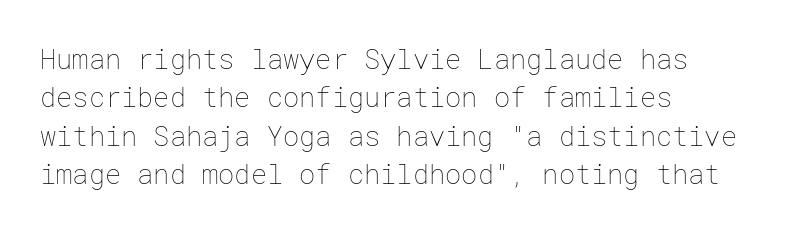
The image shows 27 px text type, upright; set left-aligned, normal line spacing (1.42x), normal letter spacing, not underlined.
